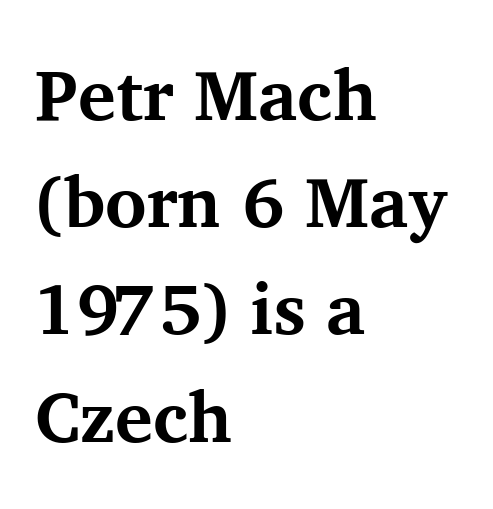
Q: Is the text bold? A: Yes.
Q: Is the text italic (slanted)? A: No, it is upright.
Q: Is the typeface a serif or a sans-serif typeface? A: Serif.
Q: Is the text underlined? A: No.
Q: How is the paragraph aligned? A: Left-aligned.
Q: Is the spacing between letters normal or unusually wide? A: Normal.
Q: Is the spacing between lines tight, normal or loose? A: Normal.
Q: Width (condensed, normal, or wide)? A: Normal.
Q: Stroke contrast? A: Medium.
Q: x-height? A: Medium.
Q: Monospaced? A: No.
